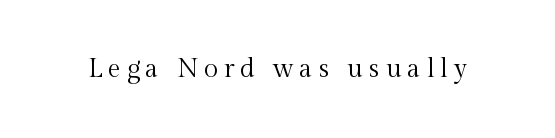
The image shows 26 px text type, upright; set unusually wide letter spacing (+0.22 em), not underlined.
